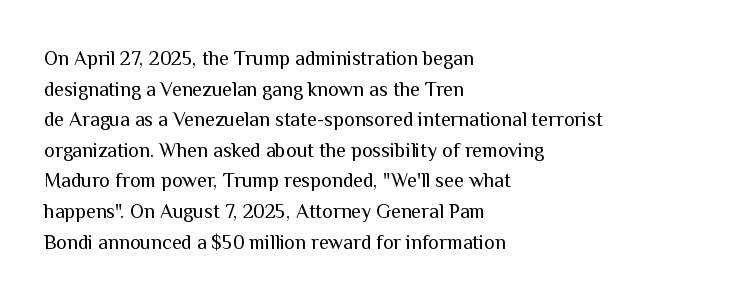
If you drew a line through each stem, it would be perfectly vertical. Students, observe: this is what conventionally led text looks like. Alignment: flush left. Decoration check: the copy has no underline.
